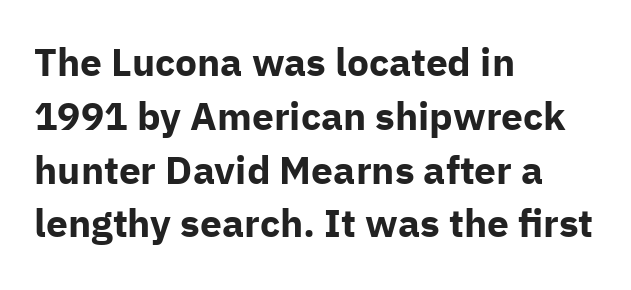
{"serif": "no", "italic": "no", "bold": "yes", "weight": "bold", "width": "normal", "stroke_contrast": "low", "x_height": "medium", "monospaced": "no", "underline": "no", "align": "left", "line_spacing": "normal", "line_spacing_ratio": 1.38, "letter_spacing": "normal", "letter_spacing_em": 0.0, "glyph_px": 39}
